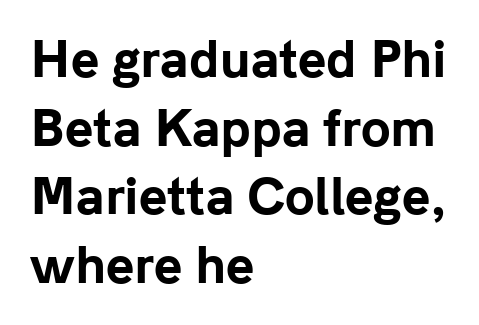
I'd describe the lettering as bold — thick and assertive. Descender tails drop into unmarked territory. The paragraph has a hard left edge and a soft right edge. This sample uses an upright cut, with every glyph sitting square on the baseline. The rendering keeps characters at their native spacing.
